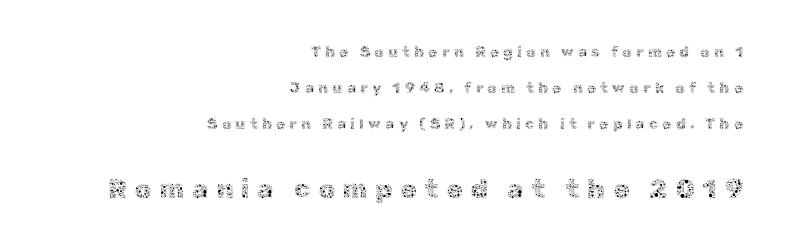
Q: Is the text bold? A: No.
Q: Is the text italic (slanted)? A: No, it is upright.
Q: Is the text underlined? A: No.
Q: How is the paragraph aligned? A: Right-aligned.
Q: Is the spacing between letters normal or unusually wide? A: Unusually wide.
Q: Is the spacing between lines tight, normal or loose? A: Loose.
Q: Which block of text is set in a larger size, the first (top) or the second (bottom)? A: The second (bottom) one.
